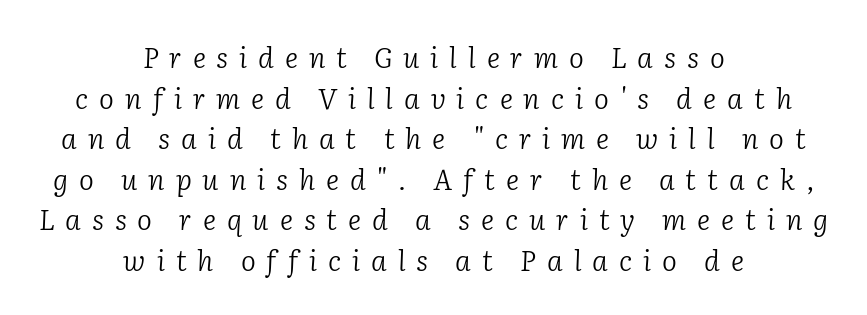
The image shows 28 px light serif type, italic (leaning right); set centered, normal line spacing (1.45x), unusually wide letter spacing (+0.39 em), not underlined; low stroke contrast and a medium x-height.
